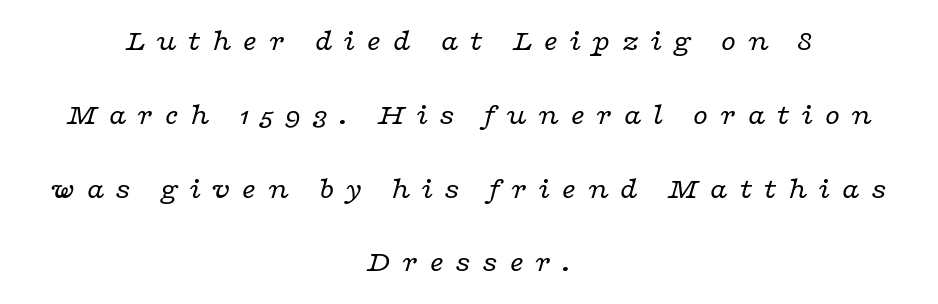
Q: Is the text bold? A: No.
Q: Is the text italic (slanted)? A: Yes, it leans right by about 16 degrees.
Q: Is the typeface a serif or a sans-serif typeface? A: Serif.
Q: Is the text underlined? A: No.
Q: How is the paragraph aligned? A: Centered.
Q: Is the spacing between letters normal or unusually wide? A: Unusually wide.
Q: Is the spacing between lines tight, normal or loose? A: Loose.
Q: Width (condensed, normal, or wide)? A: Wide.
Q: Stroke contrast? A: Low.
Q: x-height? A: Medium.
Q: Monospaced? A: No.
